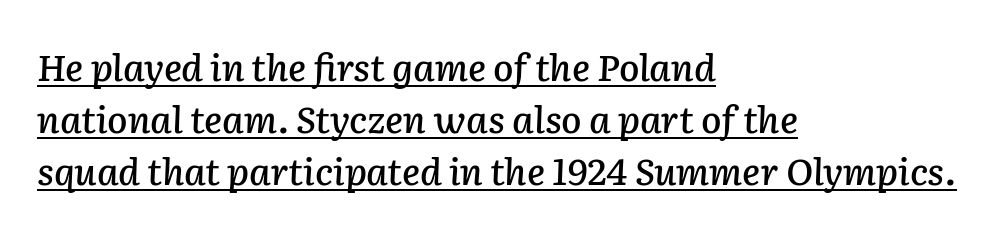
Q: Is the text italic (slanted)? A: Yes, it leans right by about 2 degrees.
Q: Is the text underlined? A: Yes.
Q: How is the paragraph aligned? A: Left-aligned.
Q: Is the spacing between letters normal or unusually wide? A: Normal.
Q: Is the spacing between lines tight, normal or loose? A: Normal.
Q: Width (condensed, normal, or wide)? A: Normal.
Q: Stroke contrast? A: Low.
Q: x-height? A: Medium.
Q: Monospaced? A: No.
